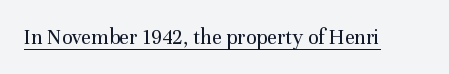
The image shows 22 px text type, upright; set normal letter spacing, underlined.
